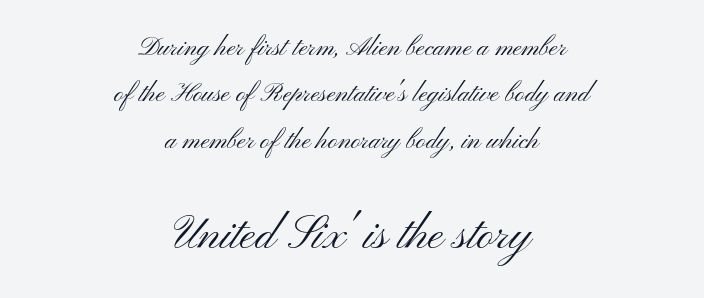
Q: Is the text bold? A: No.
Q: Is the text italic (slanted)? A: Yes.
Q: Is the typeface a serif or a sans-serif typeface? A: Sans-serif.
Q: Is the text underlined? A: No.
Q: How is the paragraph aligned? A: Centered.
Q: Is the spacing between letters normal or unusually wide? A: Normal.
Q: Which block of text is set in a larger size, the first (top) or the second (bottom)? A: The second (bottom) one.
Q: Width (condensed, normal, or wide)? A: Wide.
Q: Stroke contrast? A: Medium.
Q: x-height? A: Small.
Q: Monospaced? A: No.
